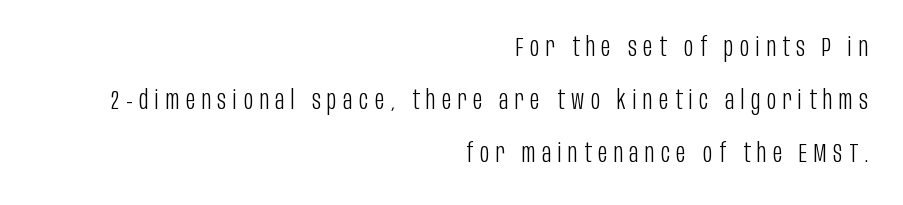
The image shows 26 px text type, upright; set right-aligned, loose line spacing (2.04x), unusually wide letter spacing (+0.25 em), not underlined.
